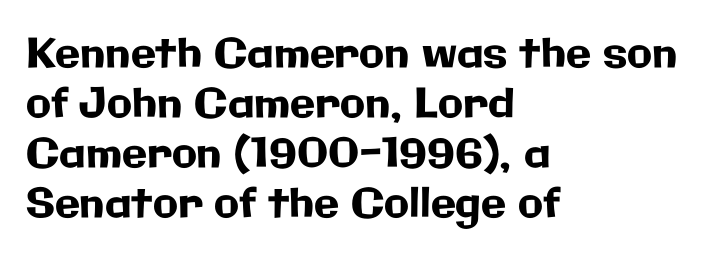
{"serif": "no", "italic": "no", "width": "normal", "stroke_contrast": "low", "x_height": "medium", "monospaced": "no", "underline": "no", "align": "left", "line_spacing_ratio": 1.22, "letter_spacing": "normal", "letter_spacing_em": 0.0, "glyph_px": 41}
